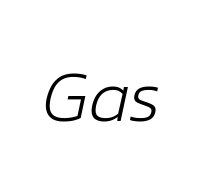
Q: Is the text bold? A: No.
Q: Is the text italic (slanted)? A: Yes, it leans right by about 12 degrees.
Q: Is the text underlined? A: No.
Q: Is the spacing between letters normal or unusually wide? A: Normal.
Q: Width (condensed, normal, or wide)? A: Normal.
Q: Stroke contrast? A: Low.
Q: x-height? A: Medium.
Q: Monospaced? A: No.
